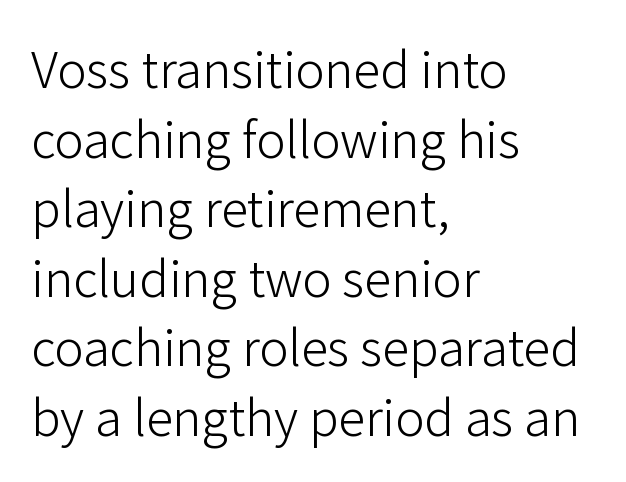
If you drew a line through each stem, it would be perfectly vertical. The vertical gap from one line to the next is medium. Standard letterfit; no display-style spreading of the glyphs. Letterform terminals end flat and unadorned throughout the passage. One-word summary of the alignment: left. Glance below the letters and you will spot only blank space.
